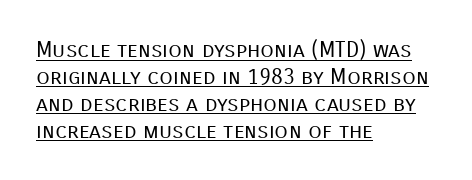
The image shows 22 px text type, upright; set left-aligned, line spacing 1.22x, normal letter spacing, underlined.
